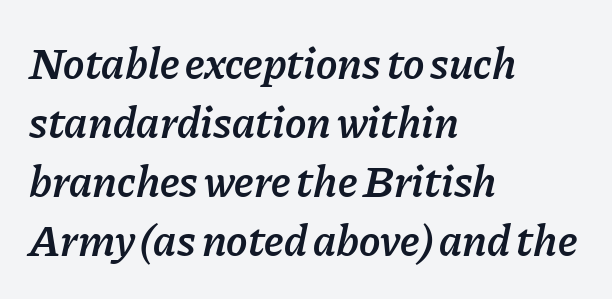
The image shows 45 px semibold type, italic (leaning right); set left-aligned, normal line spacing (1.31x), normal letter spacing, not underlined; low stroke contrast and a medium x-height.
